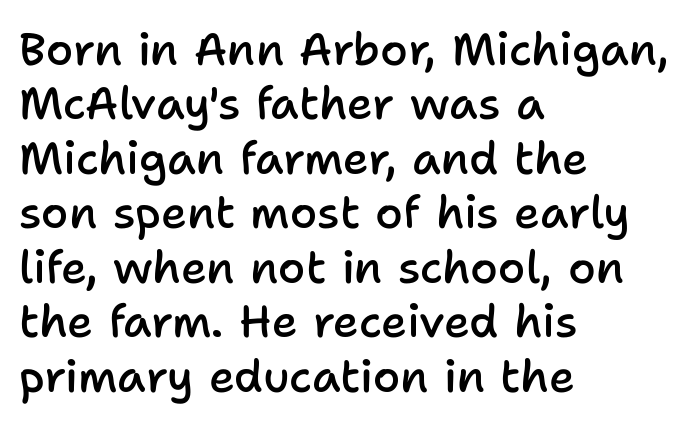
The image shows 45 px semibold sans-serif type, upright; set left-aligned, line spacing 1.21x, normal letter spacing, not underlined; low stroke contrast and a medium x-height.
